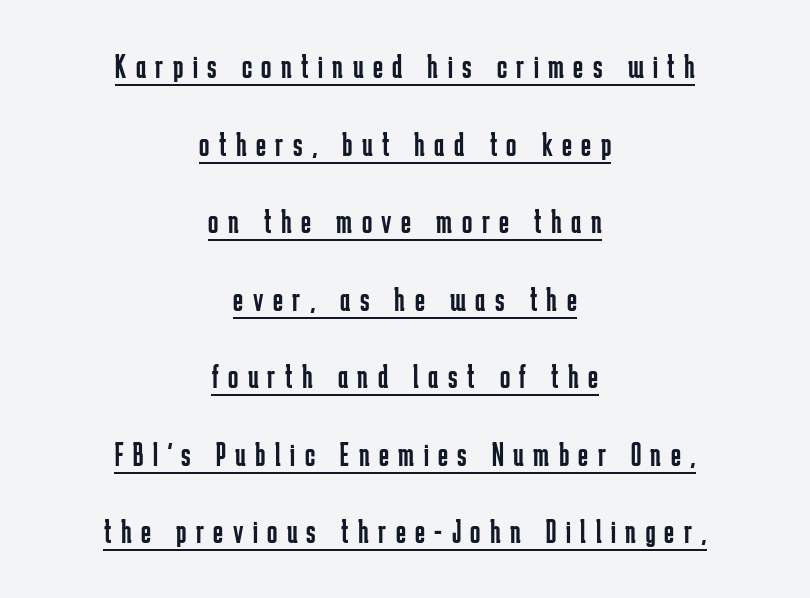
{"serif": "no", "italic": "no", "bold": "no", "weight": "regular", "width": "condensed", "stroke_contrast": "low", "x_height": "medium", "monospaced": "no", "underline": "yes", "align": "center", "line_spacing": "loose", "line_spacing_ratio": 2.28, "letter_spacing": "wide", "letter_spacing_em": 0.28, "glyph_px": 34}
